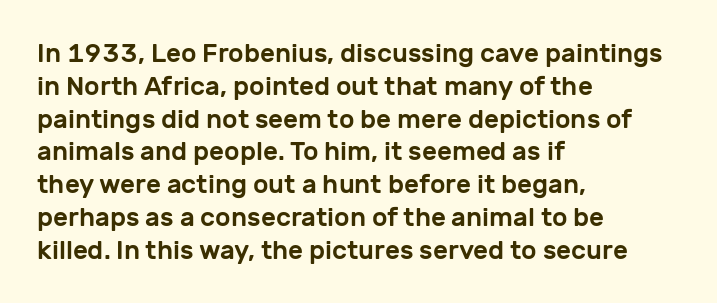
Each new line begins a customary step beneath the previous one. The passage shown is not underscored anywhere. Unlike italic type, these characters show no tilt at all. Casual observation: everything's shoved over to the left.
